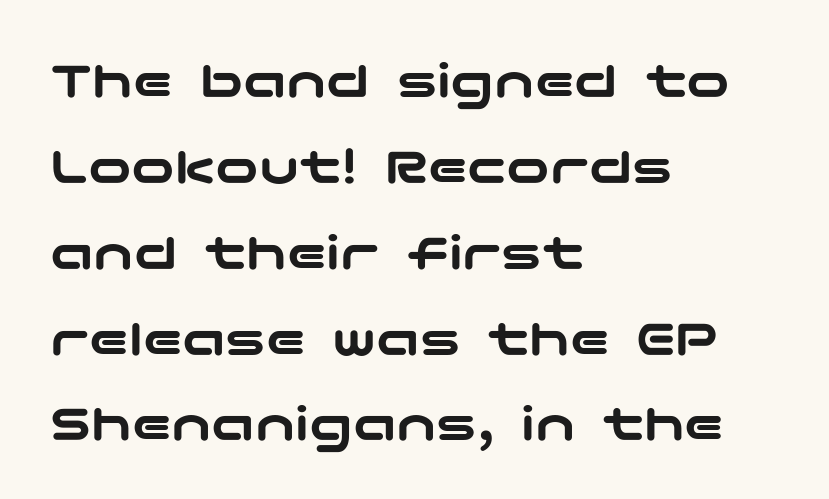
Q: Is the text italic (slanted)? A: No, it is upright.
Q: Is the typeface a serif or a sans-serif typeface? A: Sans-serif.
Q: Is the text underlined? A: No.
Q: How is the paragraph aligned? A: Left-aligned.
Q: Is the spacing between letters normal or unusually wide? A: Normal.
Q: Is the spacing between lines tight, normal or loose? A: Normal.
Q: Width (condensed, normal, or wide)? A: Wide.
Q: Stroke contrast? A: Low.
Q: x-height? A: Medium.
